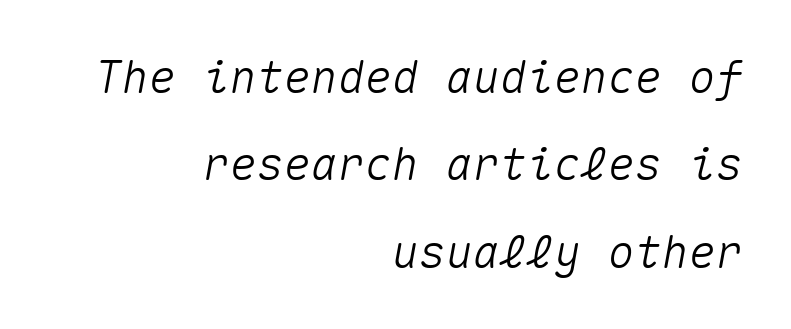
Q: Is the text italic (slanted)? A: Yes, it leans right by about 10 degrees.
Q: Is the text underlined? A: No.
Q: How is the paragraph aligned? A: Right-aligned.
Q: Is the spacing between letters normal or unusually wide? A: Normal.
Q: Is the spacing between lines tight, normal or loose? A: Loose.
Q: Width (condensed, normal, or wide)? A: Normal.
Q: Stroke contrast? A: Medium.
Q: x-height? A: Medium.
Q: Monospaced? A: Yes.
